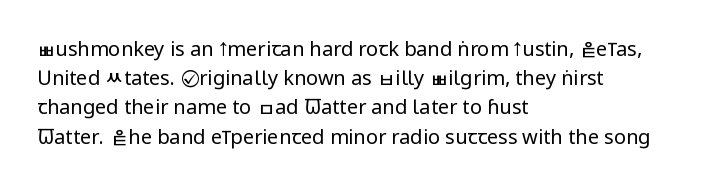
The image shows 20 px text type, upright; set left-aligned, normal line spacing (1.46x), normal letter spacing, not underlined.
